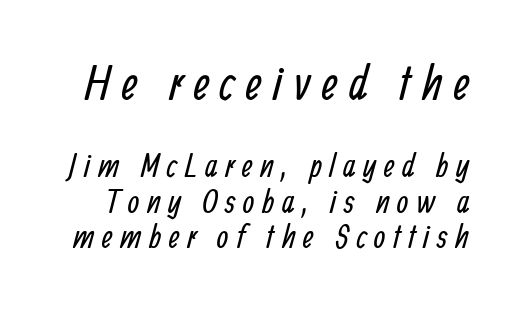
The image shows 49 px regular-weight, condensed sans-serif type; set tight line spacing (1.08x), unusually wide letter spacing (+0.23 em), not underlined; the first (top) block is 1.48x larger; low stroke contrast and a medium x-height.
